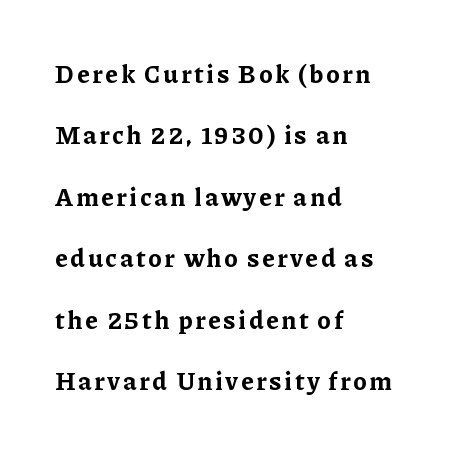
The image shows 25 px bold type, upright; set left-aligned, loose line spacing (2.46x), not underlined.
